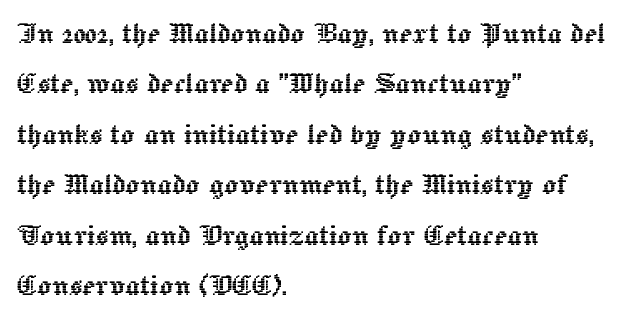
The image shows 35 px text type, upright; set left-aligned, normal line spacing (1.44x), normal letter spacing, not underlined; a medium x-height.
